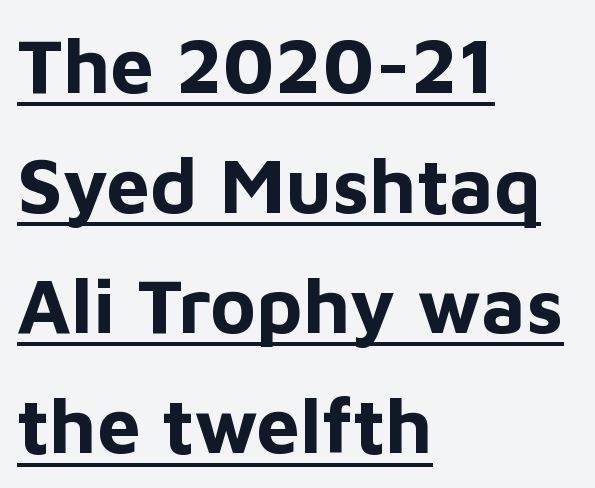
{"serif": "no", "italic": "no", "bold": "yes", "weight": "bold", "width": "normal", "stroke_contrast": "low", "x_height": "medium", "monospaced": "no", "underline": "yes", "align": "left", "line_spacing": "normal", "line_spacing_ratio": 1.54, "letter_spacing": "normal", "letter_spacing_em": 0.0, "glyph_px": 78}
